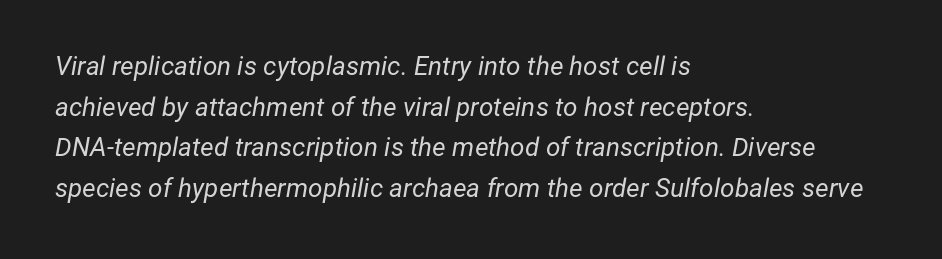
{"italic": "yes", "lean": "right", "slant_degrees": 12, "bold": "no", "underline": "no", "align": "left", "line_spacing": "normal", "line_spacing_ratio": 1.56, "letter_spacing": "normal", "letter_spacing_em": 0.0, "glyph_px": 26}
